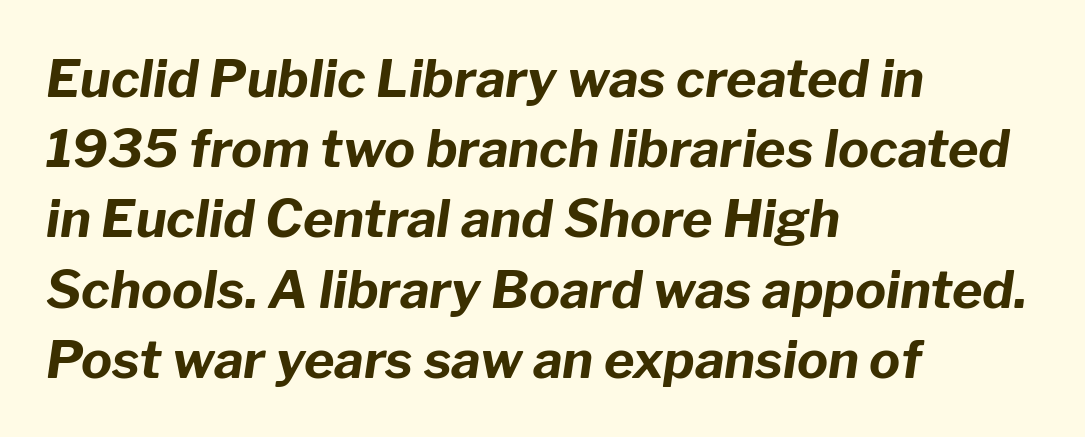
The image shows 52 px bold type, italic (leaning right); set left-aligned, normal line spacing (1.35x), normal letter spacing, not underlined; low stroke contrast and a medium x-height.
